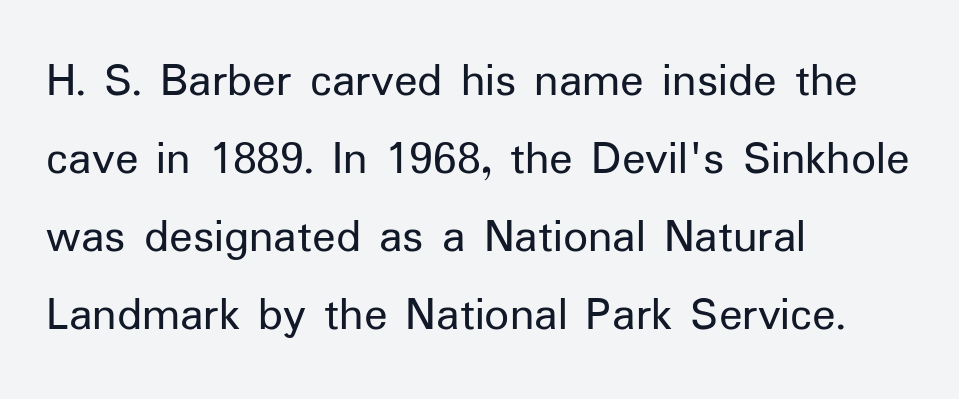
The image shows 49 px regular-weight sans-serif type, upright; set left-aligned, normal line spacing (1.59x), normal letter spacing, not underlined; low stroke contrast and a medium x-height.
